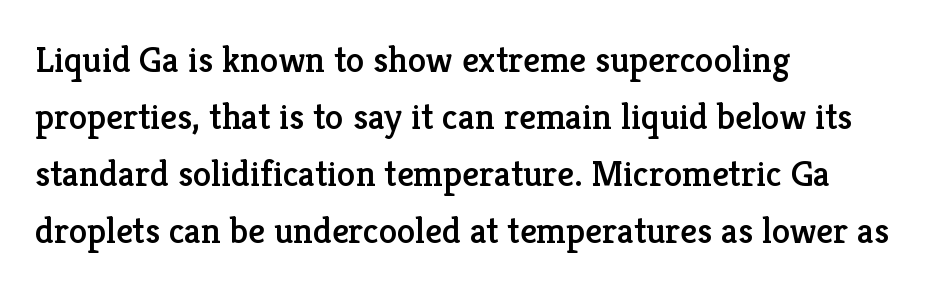
The image shows 37 px serif type, upright; set left-aligned, normal line spacing (1.54x), normal letter spacing, not underlined; low stroke contrast and a medium x-height.
